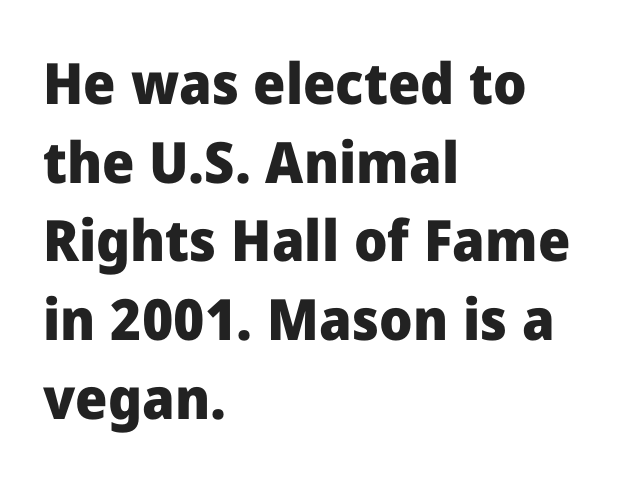
The image shows 57 px heavy sans-serif type, upright; set left-aligned, normal line spacing (1.38x), normal letter spacing, not underlined; low stroke contrast and a medium x-height.
